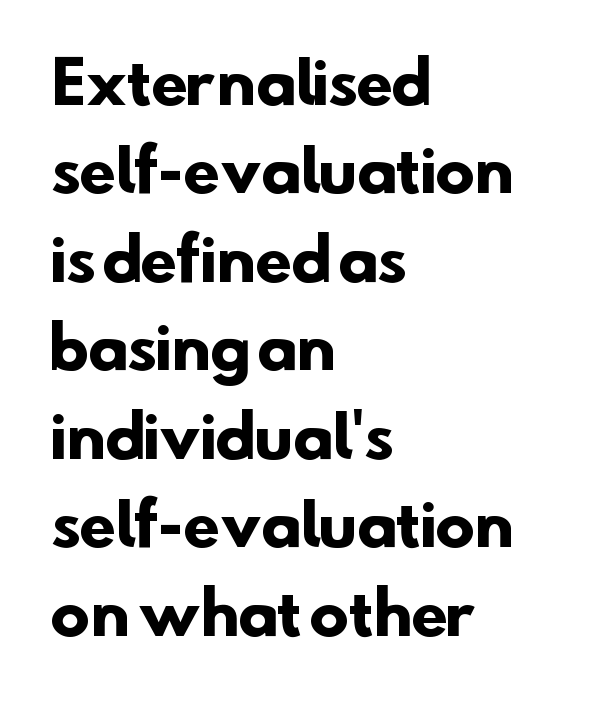
The text block is weighted toward the left margin, trailing off unevenly rightward. Classification — sans serif. Is this a fixed-width face? No — the glyphs have proportional, varying widths. Characters follow at the spacing the type designer built in. Quick note: interline space is typical. The sample has been set heavy, in full bold.
